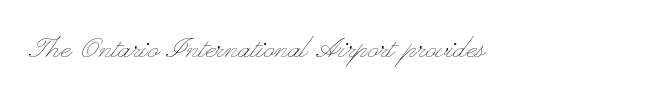
{"bold": "no", "weight": "thin", "width": "wide", "stroke_contrast": "low", "x_height": "small", "monospaced": "no", "underline": "no", "align": "left", "letter_spacing": "normal", "letter_spacing_em": 0.0, "glyph_px": 36}
